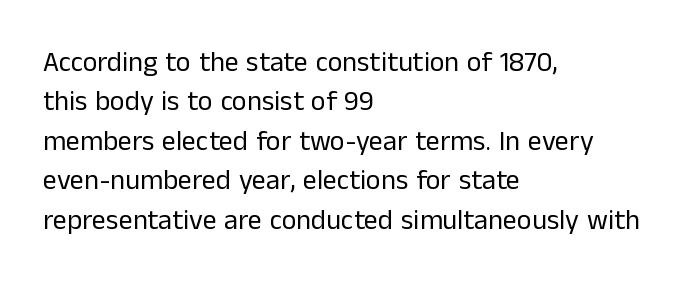
The letters carry no serifs — their stems end cleanly without finishing strokes. The strokes carry an ordinary text weight at most. Does extra space separate the letters? No, they use regular spacing. Here the designer chose a conventional face with non-uniform glyph widths.
